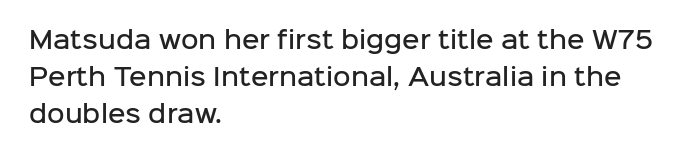
The image shows 24 px text type, upright; set left-aligned, normal line spacing (1.54x), normal letter spacing, not underlined.
